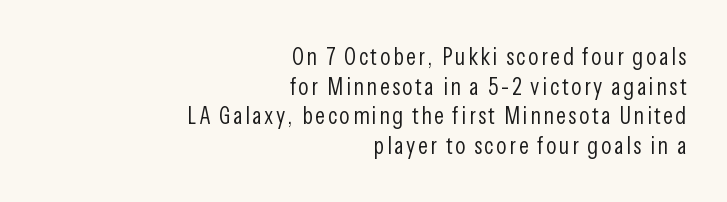
One-word summary of the alignment: right. A clean baseline with only descenders dipping below it. Stroke mass is kept to a normal reading level or below. The type sits square on the baseline with zero lean.
